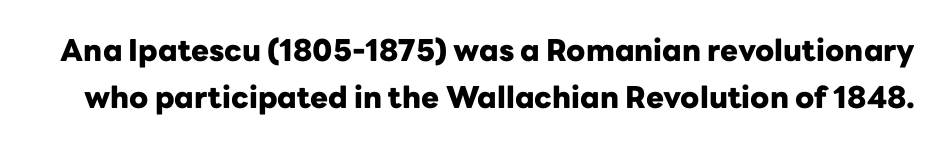
Type style note: lacks serifs. There is no visible air inserted between adjacent glyphs. Posture: straight, roman, zero tilt. Line spacing here is normal. Is the type bold? Yes — the strokes are clearly thick and heavy.
